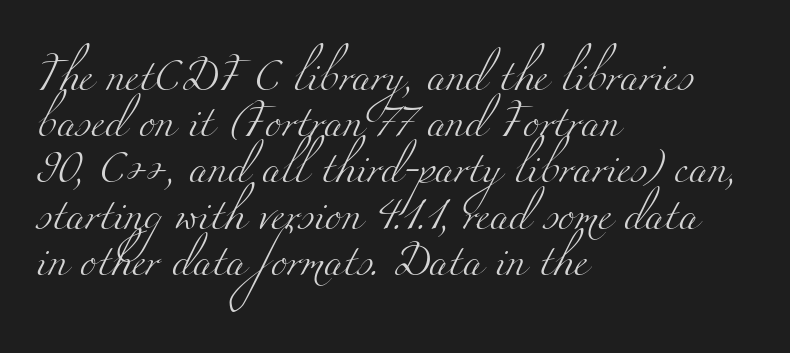
Q: Is the text bold? A: No.
Q: Is the text underlined? A: No.
Q: How is the paragraph aligned? A: Left-aligned.
Q: Is the spacing between letters normal or unusually wide? A: Normal.
Q: Is the spacing between lines tight, normal or loose? A: Normal.
Q: Width (condensed, normal, or wide)? A: Wide.
Q: Stroke contrast? A: Medium.
Q: x-height? A: Small.
Q: Monospaced? A: No.
